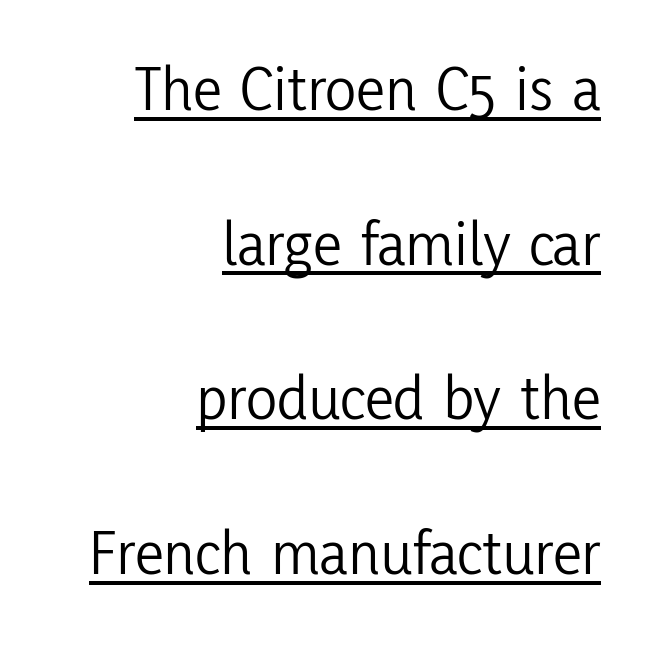
{"serif": "no", "italic": "no", "bold": "no", "weight": "light", "width": "condensed", "stroke_contrast": "low", "x_height": "medium", "monospaced": "no", "underline": "yes", "align": "right", "line_spacing": "loose", "line_spacing_ratio": 2.38, "letter_spacing": "normal", "letter_spacing_em": 0.0, "glyph_px": 65}
